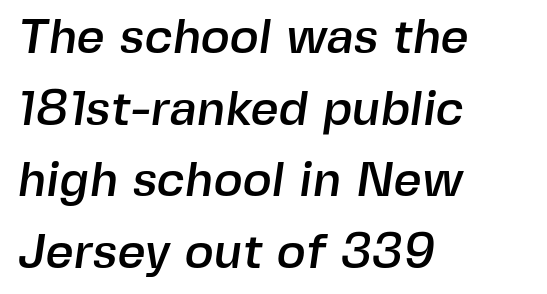
The image shows 49 px sans-serif type; set left-aligned, normal line spacing (1.46x), normal letter spacing, not underlined; a medium x-height.
